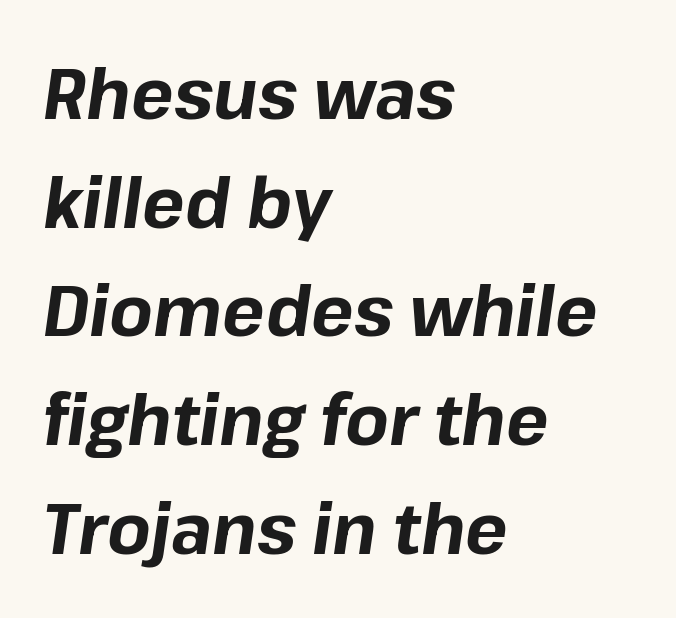
The image shows 71 px bold type, italic (leaning right); set left-aligned, normal line spacing (1.53x), normal letter spacing, not underlined; low stroke contrast and a medium x-height.
